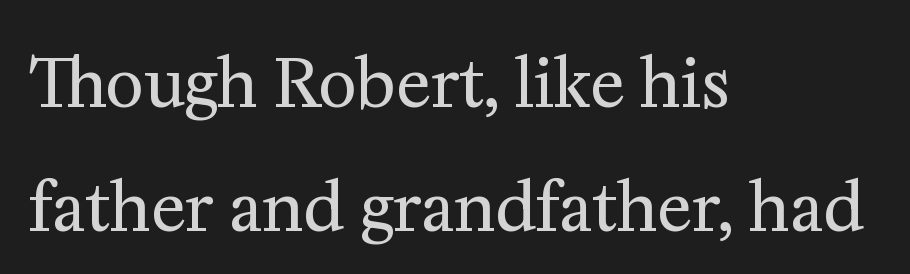
The image shows 65 px regular-weight serif type, upright; set left-aligned, loose line spacing (1.91x), normal letter spacing, not underlined; medium stroke contrast and a medium x-height.
